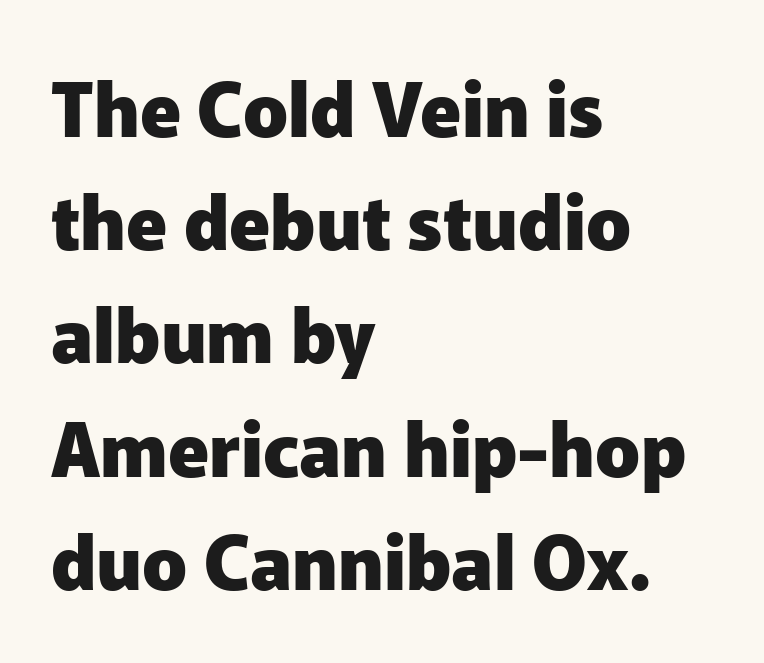
{"serif": "no", "italic": "no", "bold": "yes", "weight": "heavy", "width": "normal", "stroke_contrast": "low", "x_height": "medium", "monospaced": "no", "underline": "no", "align": "left", "line_spacing": "normal", "line_spacing_ratio": 1.53, "letter_spacing": "normal", "letter_spacing_em": 0.0, "glyph_px": 74}
